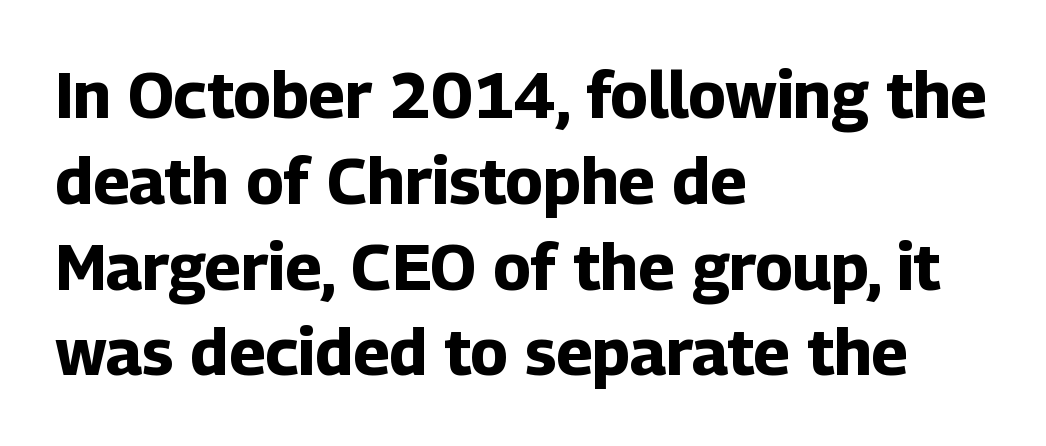
Q: Is the text bold? A: Yes.
Q: Is the text italic (slanted)? A: No, it is upright.
Q: Is the typeface a serif or a sans-serif typeface? A: Sans-serif.
Q: Is the text underlined? A: No.
Q: How is the paragraph aligned? A: Left-aligned.
Q: Is the spacing between letters normal or unusually wide? A: Normal.
Q: Is the spacing between lines tight, normal or loose? A: Normal.
Q: Width (condensed, normal, or wide)? A: Normal.
Q: Stroke contrast? A: Low.
Q: x-height? A: Medium.
Q: Monospaced? A: No.
